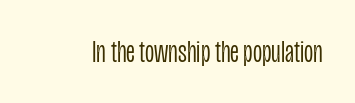
The image shows 32 px light, condensed sans-serif type, upright; set normal letter spacing, not underlined; low stroke contrast and a large x-height.
